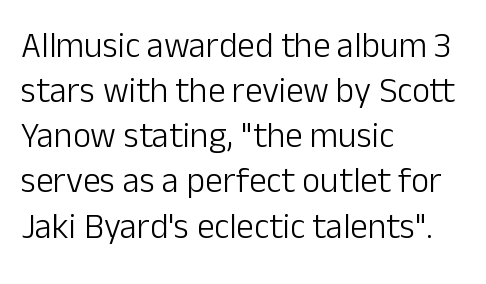
The passage shown is not underscored anywhere. Students, observe: this is what conventionally led text looks like. Each letter keeps its own natural width here, so spacing adapts to shape. Are there feet on the stems? There aren't — it's a sans. These glyphs show unthickened strokes, regular width or finer. How are the letters spaced? Ordinarily, with no added tracking.
